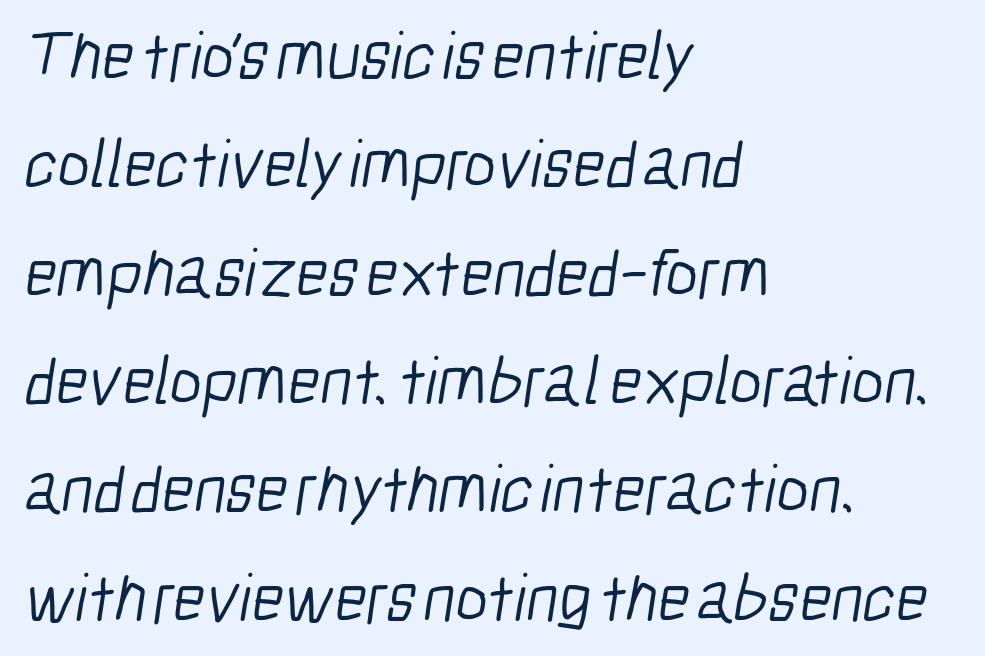
Q: Is the text bold? A: No.
Q: Is the typeface a serif or a sans-serif typeface? A: Sans-serif.
Q: Is the text underlined? A: No.
Q: How is the paragraph aligned? A: Left-aligned.
Q: Is the spacing between letters normal or unusually wide? A: Normal.
Q: Is the spacing between lines tight, normal or loose? A: Normal.
Q: Width (condensed, normal, or wide)? A: Condensed.
Q: Stroke contrast? A: Low.
Q: x-height? A: Medium.
Q: Monospaced? A: No.
